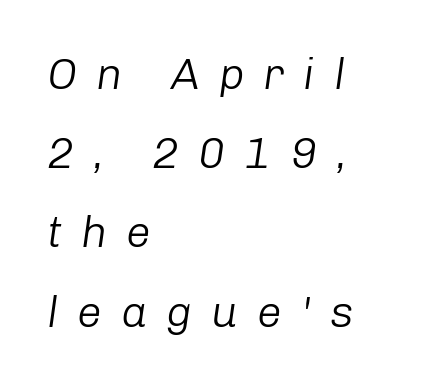
You could not count columns in this text — the font is proportionally spaced. Horizontal alignment here is leftward, the default for most running prose. Just letters on the line, the space beneath them empty. No chunkiness to these letters — they're not bold. In terms of letterspacing, this is a distinctly airy, spread setting.
